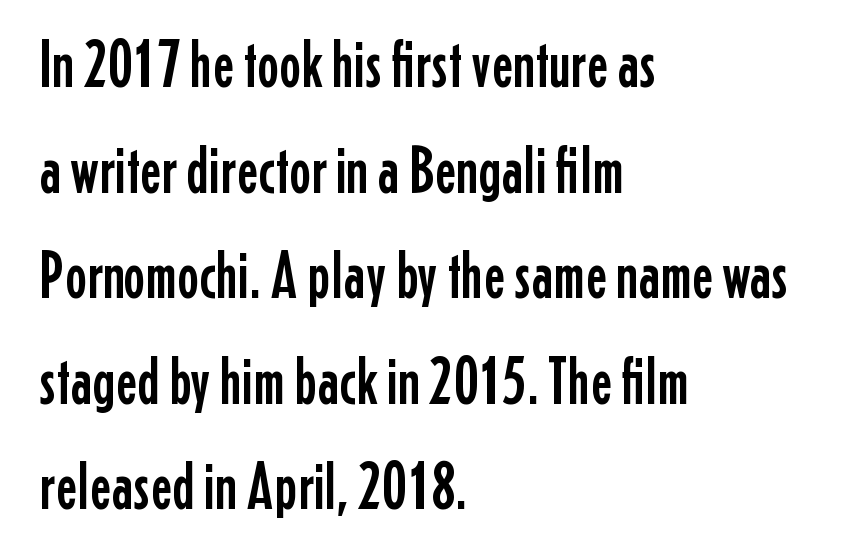
Q: Is the text italic (slanted)? A: No, it is upright.
Q: Is the typeface a serif or a sans-serif typeface? A: Sans-serif.
Q: Is the text underlined? A: No.
Q: How is the paragraph aligned? A: Left-aligned.
Q: Is the spacing between letters normal or unusually wide? A: Normal.
Q: Is the spacing between lines tight, normal or loose? A: Normal.
Q: Width (condensed, normal, or wide)? A: Condensed.
Q: Stroke contrast? A: Low.
Q: x-height? A: Medium.
Q: Monospaced? A: No.
